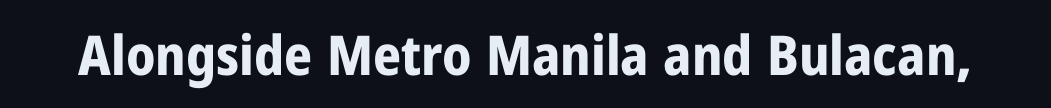
The image shows 55 px bold, condensed sans-serif type, upright; set normal letter spacing, not underlined; low stroke contrast and a medium x-height.
